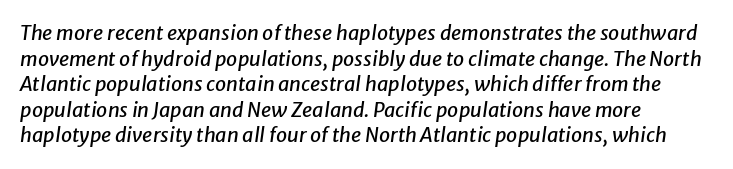
Q: Is the text italic (slanted)? A: Yes, it leans right by about 8 degrees.
Q: Is the text underlined? A: No.
Q: How is the paragraph aligned? A: Left-aligned.
Q: Is the spacing between letters normal or unusually wide? A: Normal.
Q: Is the spacing between lines tight, normal or loose? A: Normal.
